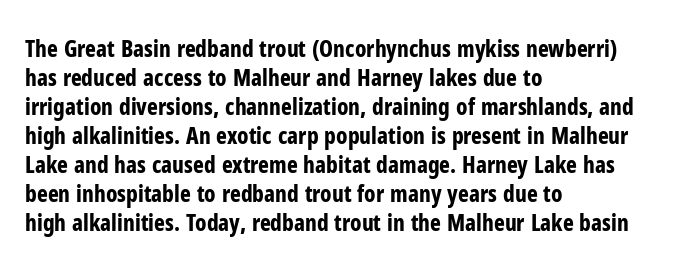
The typography opts for an upright posture over an oblique one. What weight is shown? A full bold with thick strokes. How would I describe the line gaps? Plain and ordinary. Each line starts at the same left margin while the right side varies.
